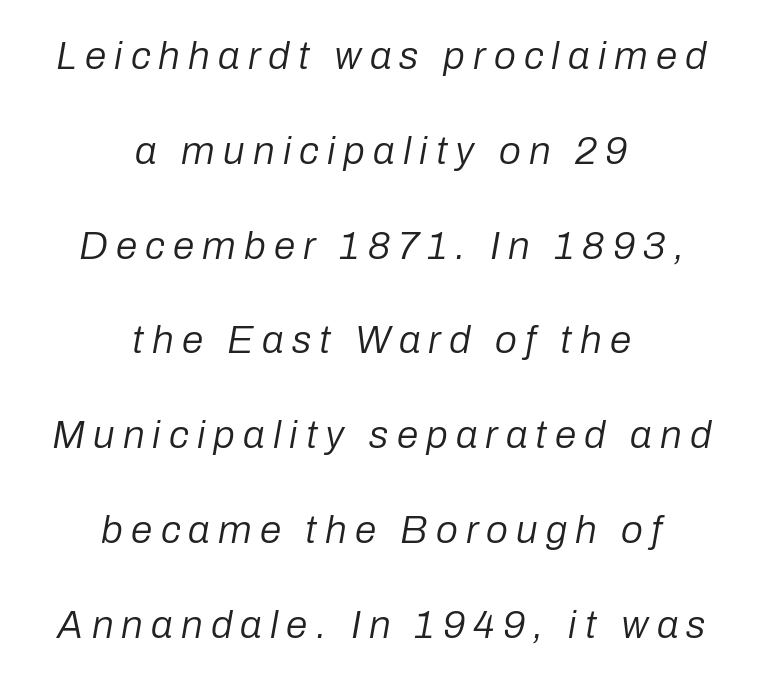
The image shows 39 px regular-weight type, italic (leaning right); set centered, loose line spacing (2.43x), unusually wide letter spacing (+0.21 em), not underlined; low stroke contrast and a medium x-height.
